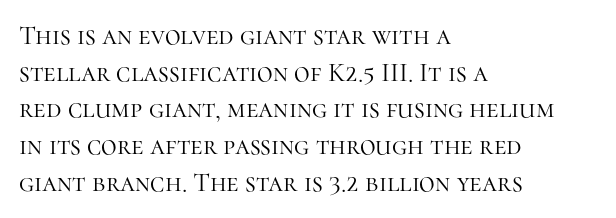
{"italic": "no", "bold": "no", "underline": "no", "align": "left", "line_spacing": "normal", "line_spacing_ratio": 1.36, "letter_spacing": "normal", "letter_spacing_em": 0.0, "glyph_px": 27}
